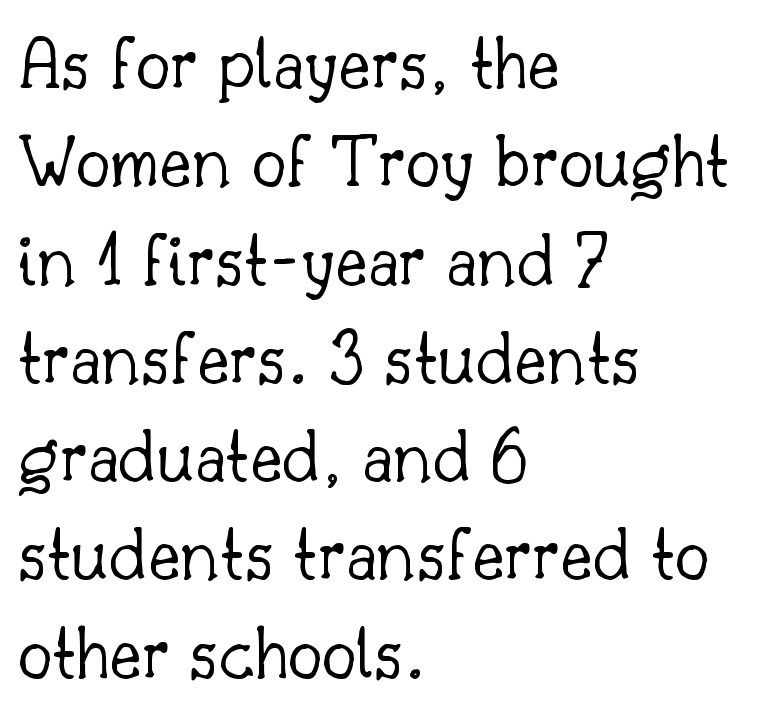
Q: Is the text bold? A: No.
Q: Is the text italic (slanted)? A: No, it is upright.
Q: Is the text underlined? A: No.
Q: How is the paragraph aligned? A: Left-aligned.
Q: Is the spacing between letters normal or unusually wide? A: Normal.
Q: Is the spacing between lines tight, normal or loose? A: Normal.
Q: Width (condensed, normal, or wide)? A: Normal.
Q: Stroke contrast? A: Low.
Q: x-height? A: Small.
Q: Monospaced? A: No.
